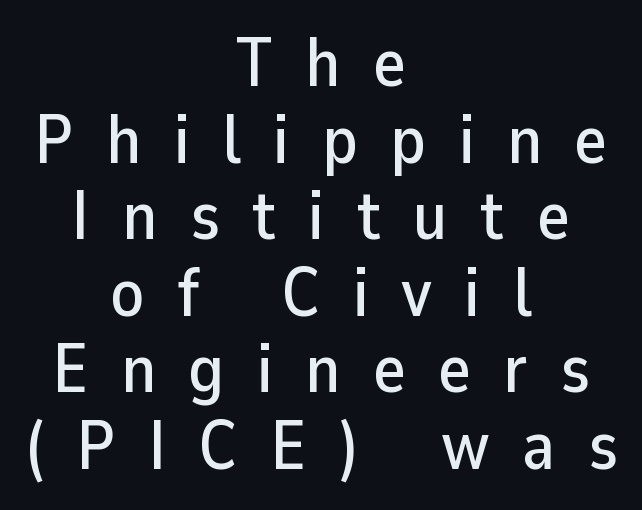
Q: Is the text italic (slanted)? A: No, it is upright.
Q: Is the typeface a serif or a sans-serif typeface? A: Sans-serif.
Q: Is the text underlined? A: No.
Q: How is the paragraph aligned? A: Centered.
Q: Is the spacing between letters normal or unusually wide? A: Unusually wide.
Q: Is the spacing between lines tight, normal or loose? A: Tight.
Q: Width (condensed, normal, or wide)? A: Normal.
Q: Stroke contrast? A: Low.
Q: x-height? A: Medium.
Q: Monospaced? A: No.
